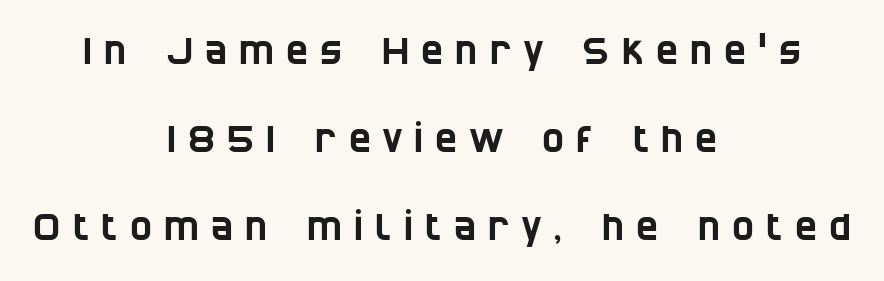
{"serif": "no", "width": "condensed", "stroke_contrast": "low", "x_height": "large", "monospaced": "no", "underline": "no", "align": "center", "line_spacing": "loose", "line_spacing_ratio": 2.38, "letter_spacing": "wide", "letter_spacing_em": 0.33, "glyph_px": 37}
